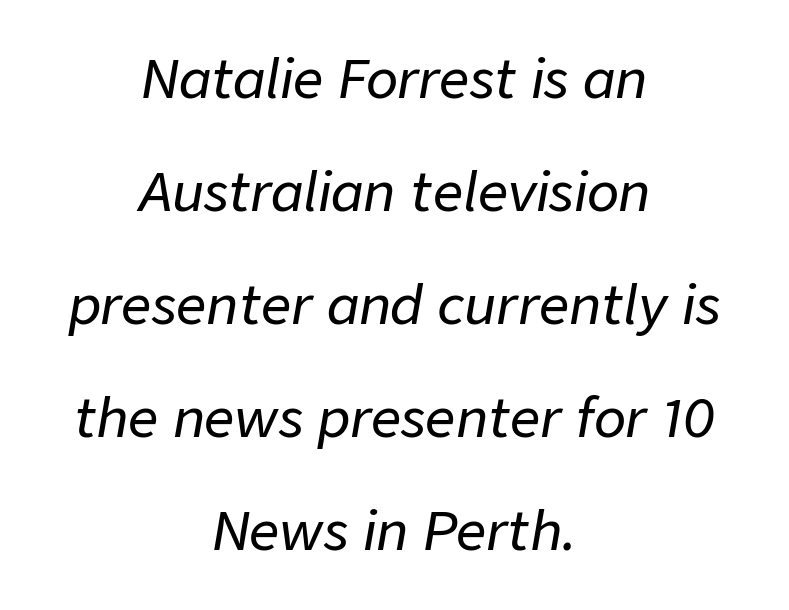
Q: Is the text italic (slanted)? A: Yes, it leans right by about 9 degrees.
Q: Is the text underlined? A: No.
Q: How is the paragraph aligned? A: Centered.
Q: Is the spacing between letters normal or unusually wide? A: Normal.
Q: Is the spacing between lines tight, normal or loose? A: Loose.
Q: Width (condensed, normal, or wide)? A: Normal.
Q: Stroke contrast? A: Low.
Q: x-height? A: Medium.
Q: Monospaced? A: No.
